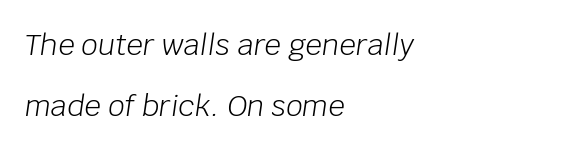
{"italic": "yes", "lean": "right", "slant_degrees": 8, "bold": "no", "weight": "light", "width": "normal", "stroke_contrast": "low", "x_height": "large", "monospaced": "no", "underline": "no", "align": "left", "line_spacing": "loose", "line_spacing_ratio": 2.11, "letter_spacing": "normal", "letter_spacing_em": 0.0, "glyph_px": 29}
